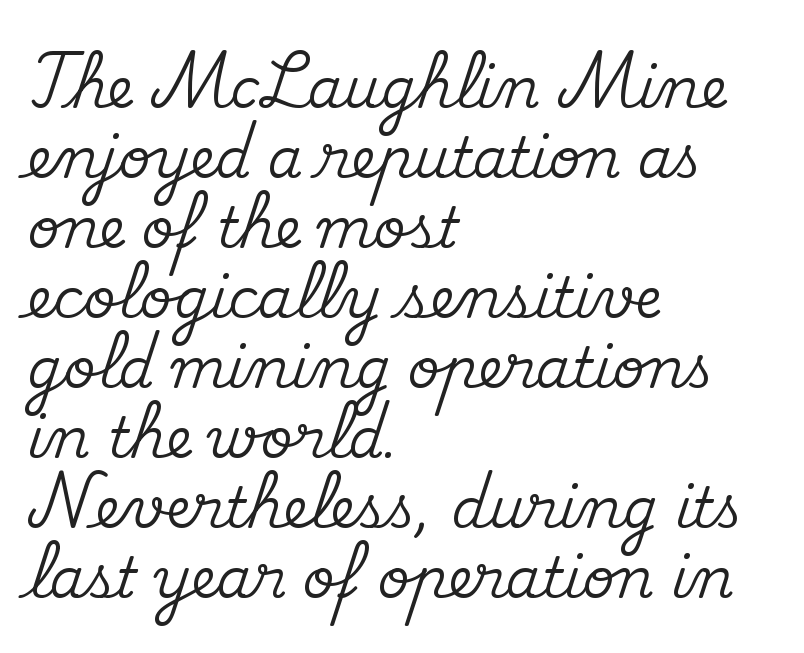
The image shows 56 px serif type; set left-aligned, normal line spacing (1.25x), normal letter spacing, not underlined; medium stroke contrast and a small x-height.
